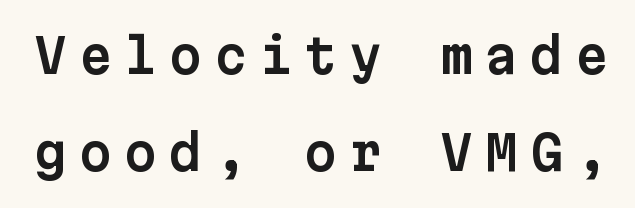
The image shows 47 px sans-serif type, upright, monospaced; set loose line spacing (2.06x), unusually wide letter spacing (+0.26 em), not underlined; low stroke contrast and a medium x-height.
